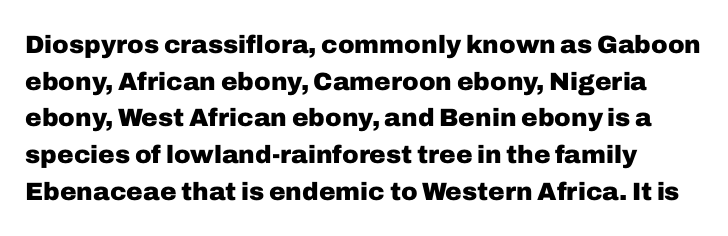
The image shows 25 px bold type, upright; set normal line spacing (1.47x), normal letter spacing, not underlined.
